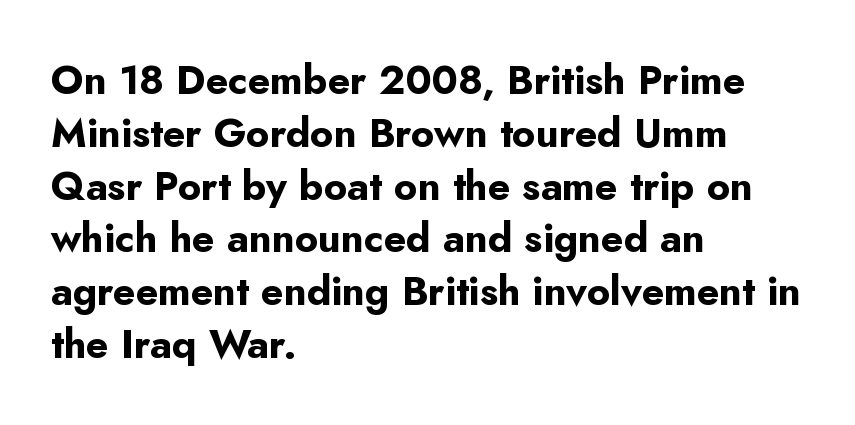
Q: Is the text bold? A: Yes.
Q: Is the text italic (slanted)? A: No, it is upright.
Q: Is the typeface a serif or a sans-serif typeface? A: Sans-serif.
Q: Is the text underlined? A: No.
Q: How is the paragraph aligned? A: Left-aligned.
Q: Is the spacing between letters normal or unusually wide? A: Normal.
Q: Is the spacing between lines tight, normal or loose? A: Normal.
Q: Width (condensed, normal, or wide)? A: Normal.
Q: Stroke contrast? A: Low.
Q: x-height? A: Small.
Q: Monospaced? A: No.
